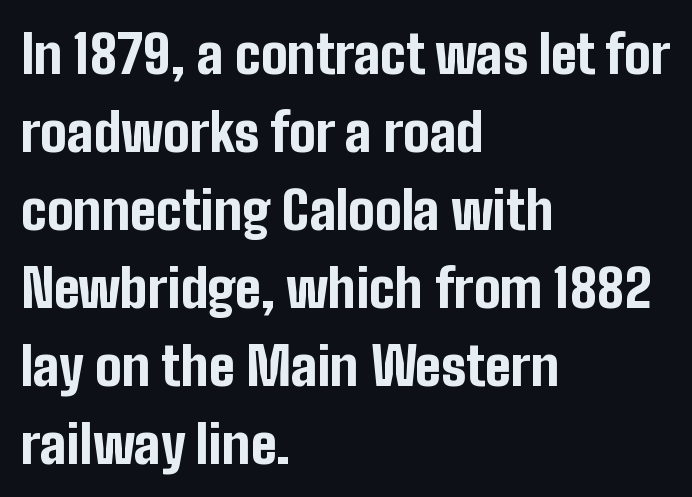
{"serif": "no", "italic": "no", "bold": "yes", "weight": "bold", "width": "condensed", "stroke_contrast": "low", "x_height": "medium", "monospaced": "no", "underline": "no", "align": "left", "line_spacing": "normal", "line_spacing_ratio": 1.47, "letter_spacing": "normal", "letter_spacing_em": 0.0, "glyph_px": 53}
